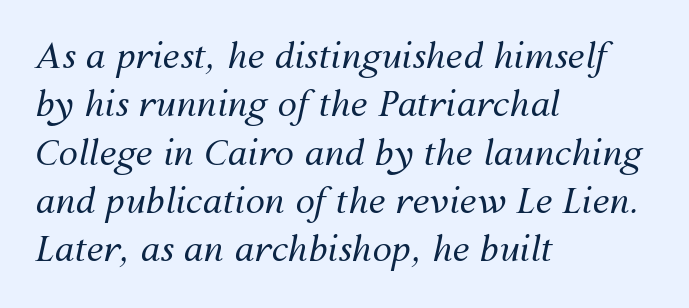
The image shows 35 px regular-weight type, italic (leaning right); set left-aligned, normal line spacing (1.38x), normal letter spacing, not underlined; medium stroke contrast and a medium x-height.
